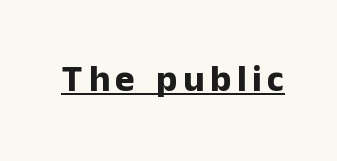
Stroke terminals: plain, sans-serif. The typesetting leans heavy: a genuine bold. This is roman type, the default non-slanted kind. Compared with undecorated copy, this sample adds a rule below the words.
